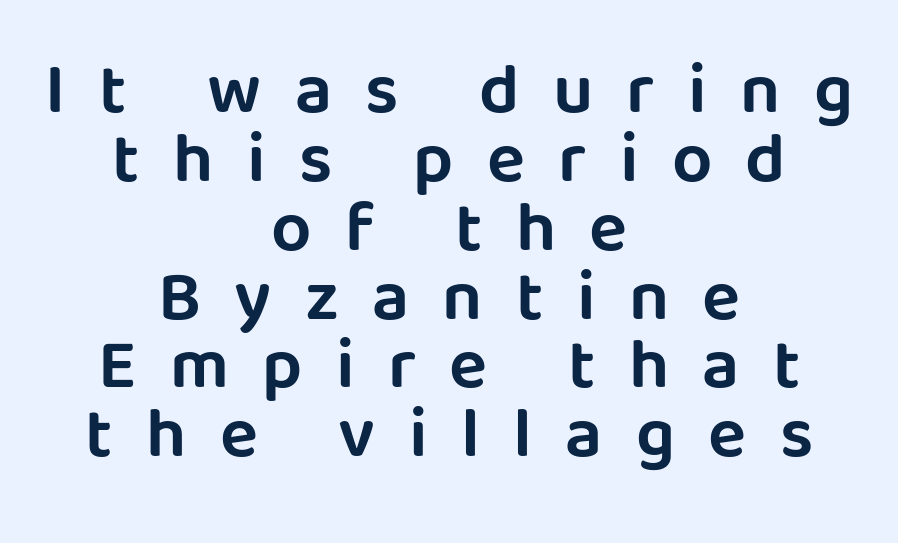
The face used here is rendered with a markedly widened letterfit. Rule under the text: the space is simply empty. The passage shown is typeset with a sans-serif family. Line starts and ends both wander, symmetrically.
